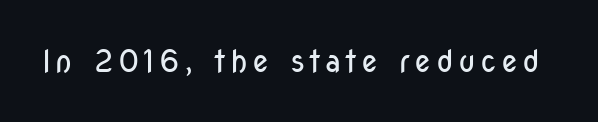
The image shows 31 px regular-weight, condensed sans-serif type, upright; set not underlined; low stroke contrast and a medium x-height.
